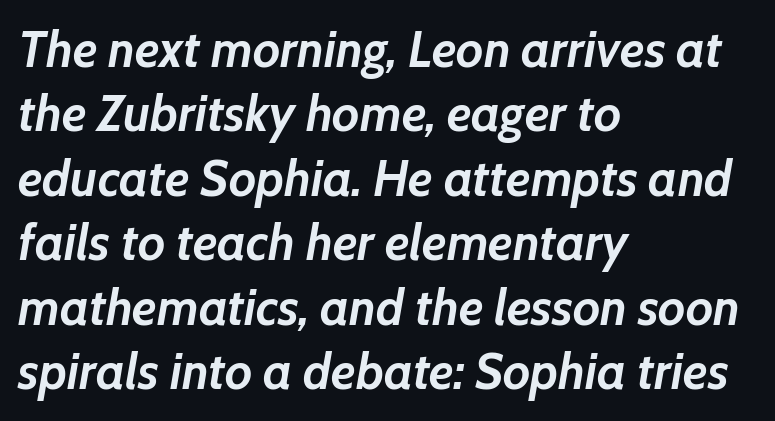
Q: Is the text bold? A: Yes.
Q: Is the text italic (slanted)? A: Yes, it leans right by about 7 degrees.
Q: Is the text underlined? A: No.
Q: How is the paragraph aligned? A: Left-aligned.
Q: Is the spacing between letters normal or unusually wide? A: Normal.
Q: Is the spacing between lines tight, normal or loose? A: Normal.
Q: Width (condensed, normal, or wide)? A: Normal.
Q: Stroke contrast? A: Low.
Q: x-height? A: Medium.
Q: Monospaced? A: No.
